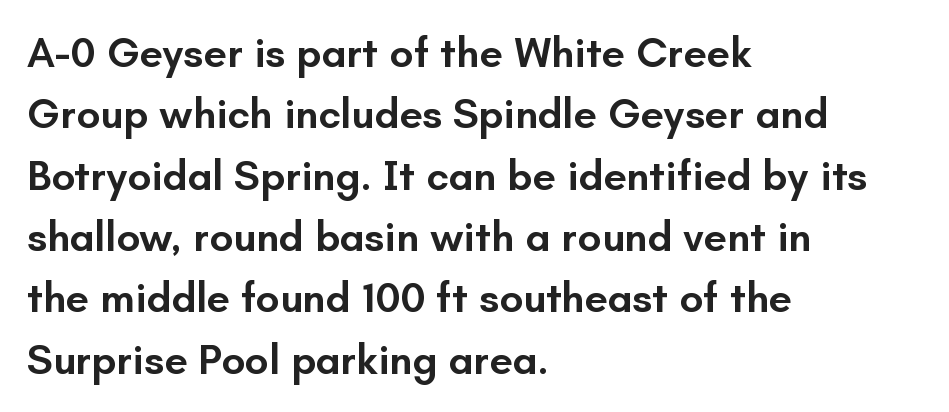
The image shows 42 px semibold sans-serif type, upright; set left-aligned, normal line spacing (1.46x), normal letter spacing, not underlined; low stroke contrast and a small x-height.
